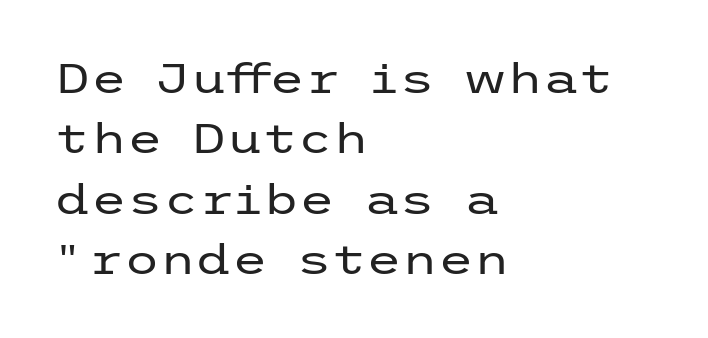
The image shows 41 px regular-weight, wide sans-serif type, upright; set left-aligned, normal line spacing (1.47x), normal letter spacing, not underlined; low stroke contrast and a medium x-height.
